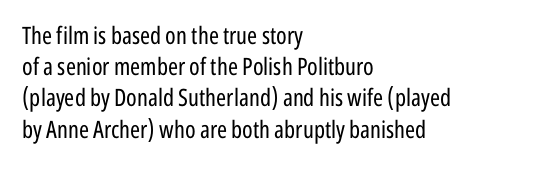
The image shows 24 px text type, upright; set left-aligned, normal line spacing (1.3x), normal letter spacing, not underlined.
